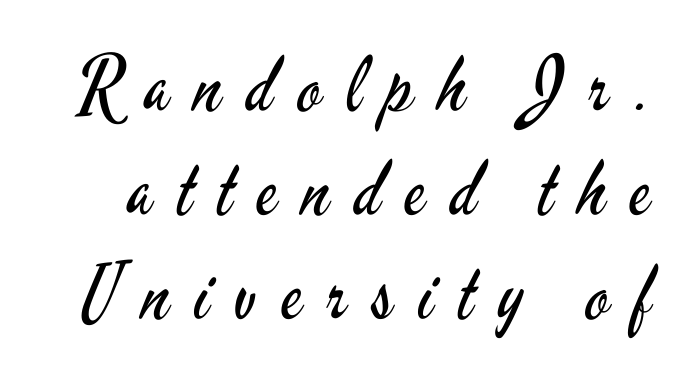
Q: Is the text bold? A: No.
Q: Is the text italic (slanted)? A: Yes.
Q: Is the typeface a serif or a sans-serif typeface? A: Sans-serif.
Q: Is the text underlined? A: No.
Q: Is the spacing between letters normal or unusually wide? A: Unusually wide.
Q: Is the spacing between lines tight, normal or loose? A: Normal.
Q: Width (condensed, normal, or wide)? A: Condensed.
Q: Stroke contrast? A: Low.
Q: x-height? A: Small.
Q: Monospaced? A: No.
